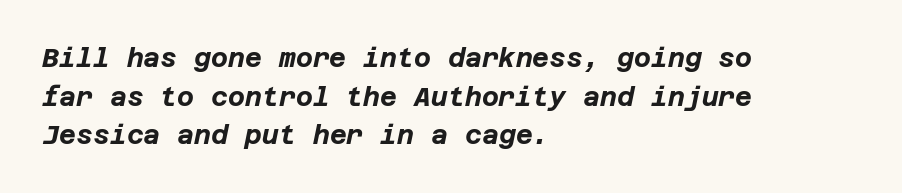
The image shows 26 px bold type, italic (leaning right); set left-aligned, normal line spacing (1.49x), normal letter spacing, not underlined.
